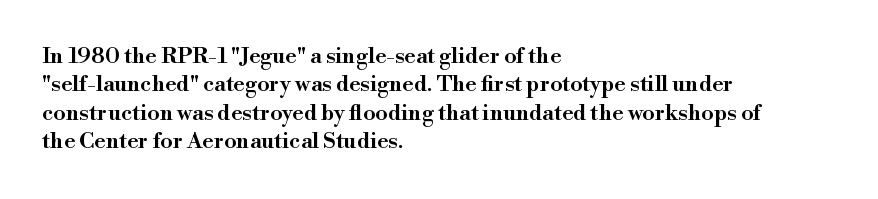
Q: Is the text bold? A: Semi-bold.
Q: Is the text italic (slanted)? A: No, it is upright.
Q: Is the text underlined? A: No.
Q: How is the paragraph aligned? A: Left-aligned.
Q: Is the spacing between letters normal or unusually wide? A: Normal.
Q: Is the spacing between lines tight, normal or loose? A: Normal.
